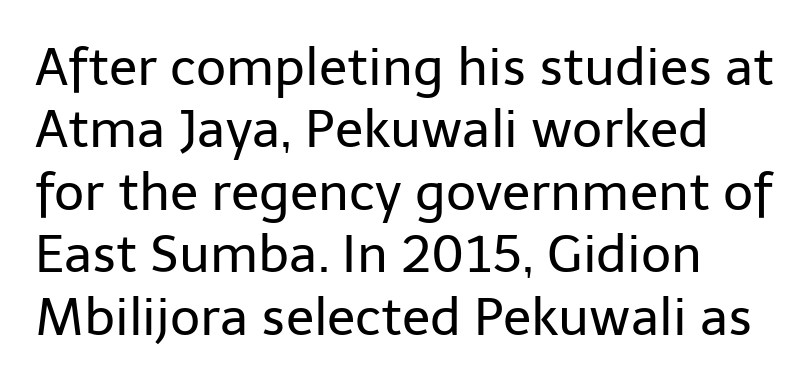
Q: Is the text bold? A: No.
Q: Is the text italic (slanted)? A: No, it is upright.
Q: Is the typeface a serif or a sans-serif typeface? A: Sans-serif.
Q: Is the text underlined? A: No.
Q: Is the spacing between letters normal or unusually wide? A: Normal.
Q: Width (condensed, normal, or wide)? A: Normal.
Q: Stroke contrast? A: Low.
Q: x-height? A: Medium.
Q: Monospaced? A: No.
